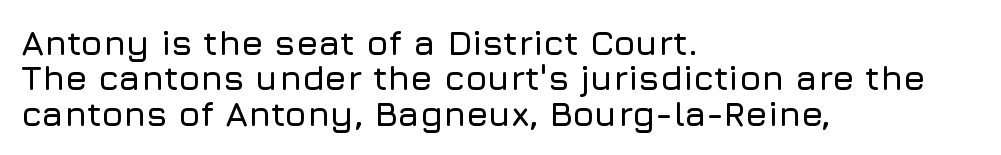
The image shows 35 px sans-serif type, upright; set left-aligned, tight line spacing (1.01x), normal letter spacing, not underlined; low stroke contrast and a medium x-height.
